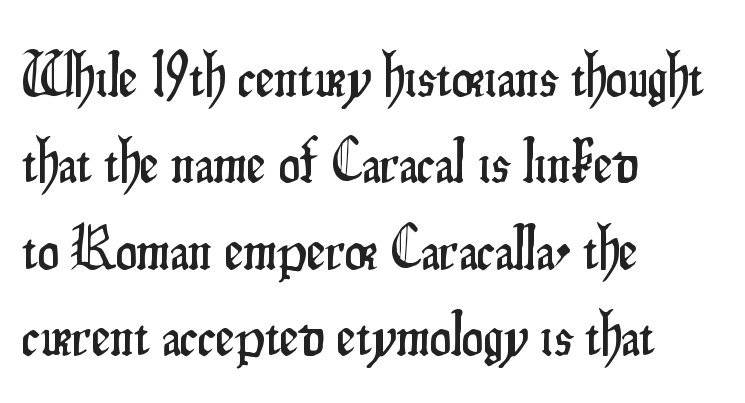
The image shows 60 px condensed sans-serif type, upright; set left-aligned, normal line spacing (1.44x), normal letter spacing, not underlined; low stroke contrast and a small x-height.
